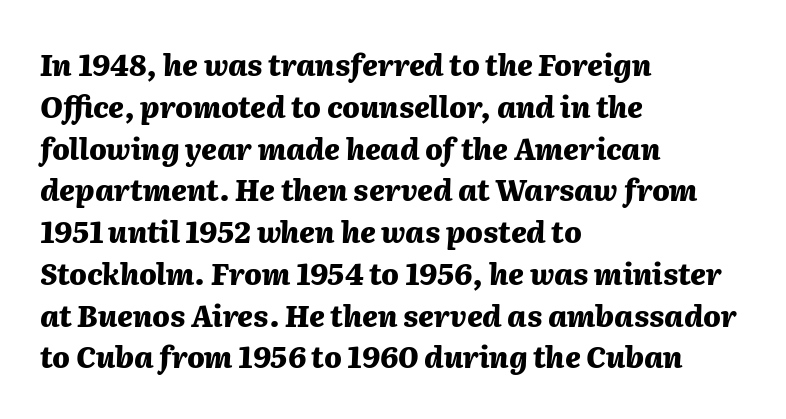
Q: Is the text bold? A: Yes.
Q: Is the text italic (slanted)? A: Yes, it leans right by about 2 degrees.
Q: Is the text underlined? A: No.
Q: How is the paragraph aligned? A: Left-aligned.
Q: Is the spacing between letters normal or unusually wide? A: Normal.
Q: Is the spacing between lines tight, normal or loose? A: Normal.
Q: Width (condensed, normal, or wide)? A: Normal.
Q: Stroke contrast? A: Medium.
Q: x-height? A: Medium.
Q: Monospaced? A: No.
